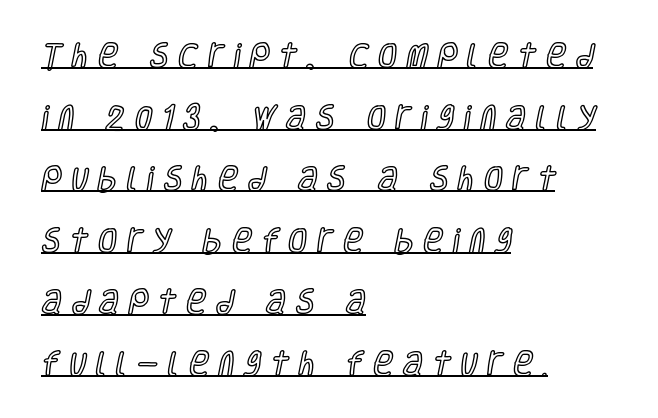
{"underline": "yes", "align": "left", "line_spacing": "loose", "line_spacing_ratio": 2.28, "letter_spacing": "wide", "letter_spacing_em": 0.37, "glyph_px": 27}
